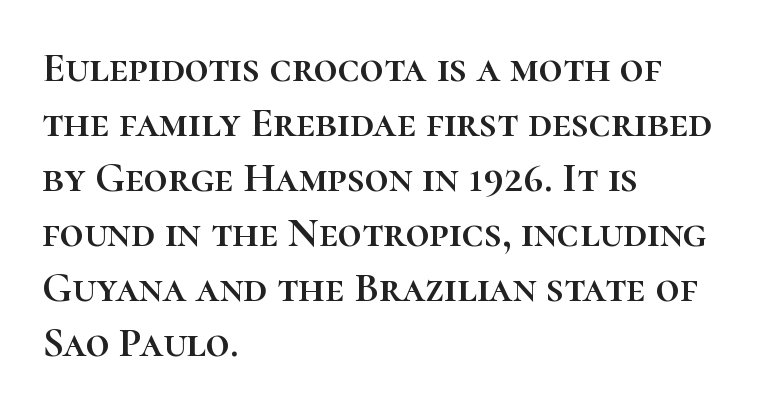
Q: Is the text italic (slanted)? A: No, it is upright.
Q: Is the text underlined? A: No.
Q: How is the paragraph aligned? A: Left-aligned.
Q: Is the spacing between letters normal or unusually wide? A: Normal.
Q: Is the spacing between lines tight, normal or loose? A: Normal.
Q: Width (condensed, normal, or wide)? A: Normal.
Q: Stroke contrast? A: High.
Q: x-height? A: Medium.
Q: Monospaced? A: No.
